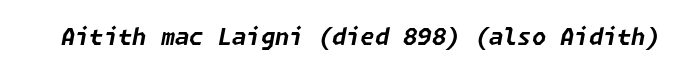
Q: Is the text bold? A: Yes.
Q: Is the text italic (slanted)? A: Yes, it leans right by about 11 degrees.
Q: Is the text underlined? A: No.
Q: Is the spacing between letters normal or unusually wide? A: Normal.
